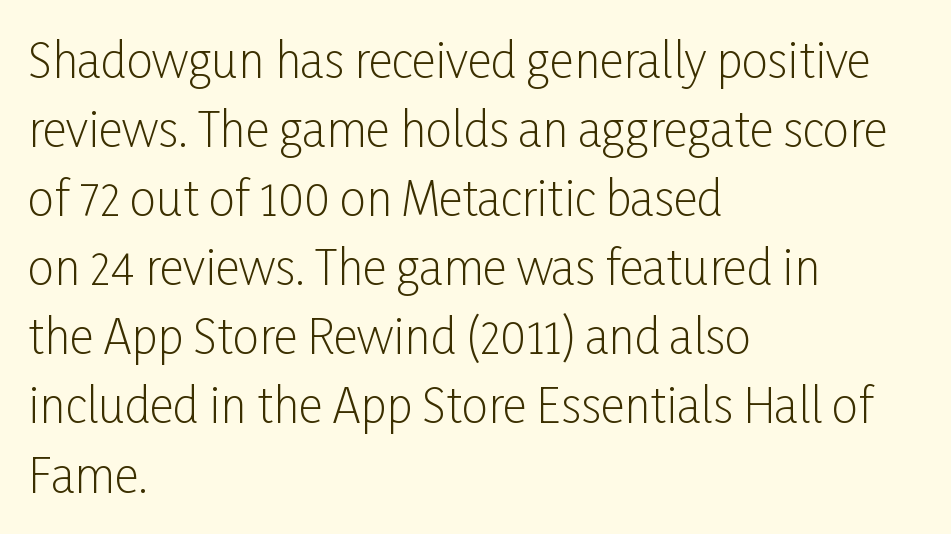
The letters advance in unequal steps, a hallmark of proportional type. The letters stand upright; this is a roman face. Vertical spacing — default. The characters display no serif detailing; their extremities are plain. Layout note: lines flush left.
